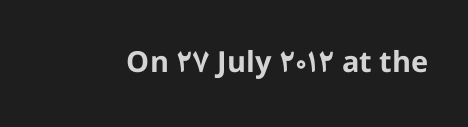
{"serif": "no", "italic": "no", "bold": "yes", "weight": "bold", "width": "normal", "stroke_contrast": "low", "x_height": "medium", "monospaced": "no", "underline": "no", "letter_spacing": "normal", "letter_spacing_em": 0.0, "glyph_px": 29}
